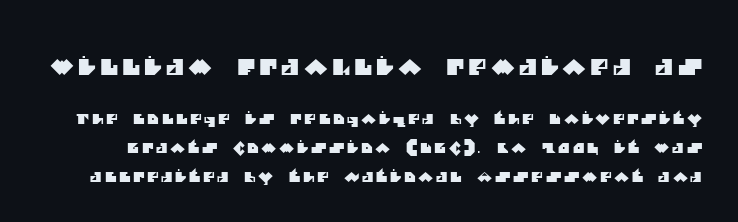
{"underline": "no", "line_spacing": "loose", "line_spacing_ratio": 2.06, "larger_block": "first", "size_ratio": 1.57, "glyph_px": 22}
